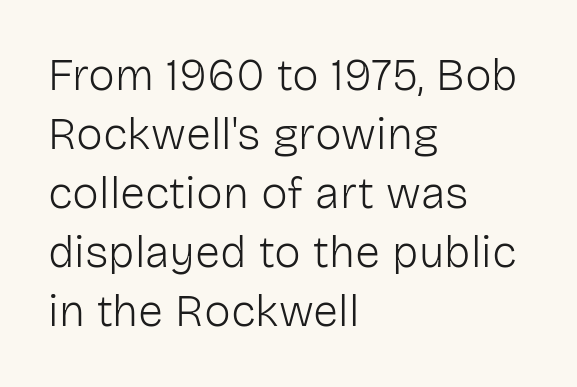
The image shows 45 px light sans-serif type, upright; set left-aligned, normal line spacing (1.31x), normal letter spacing, not underlined; low stroke contrast and a medium x-height.
